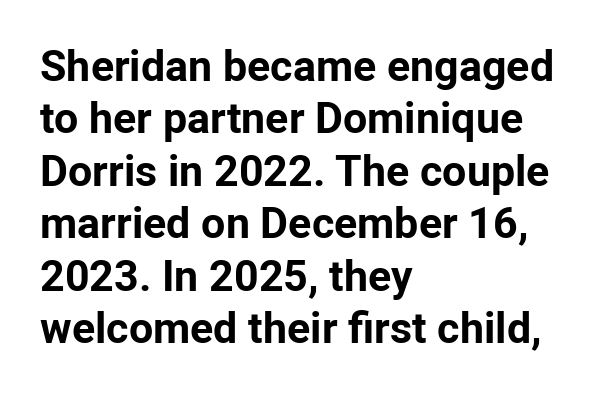
When letters stand straight like this, we call the style roman or upright. This rendering features lettering with no underline. As a designer I'd log this as weight 700, bold. These lines are rendered in a variable-pitch font.
